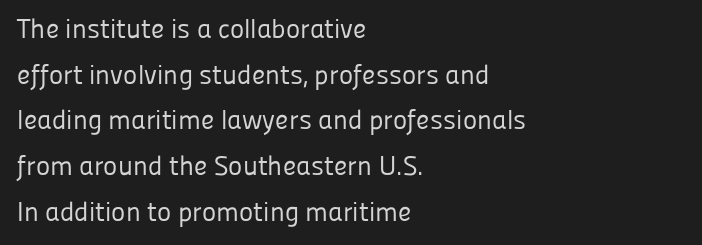
Q: Is the text bold? A: No.
Q: Is the text italic (slanted)? A: No, it is upright.
Q: Is the text underlined? A: No.
Q: How is the paragraph aligned? A: Left-aligned.
Q: Is the spacing between letters normal or unusually wide? A: Normal.
Q: Is the spacing between lines tight, normal or loose? A: Normal.
